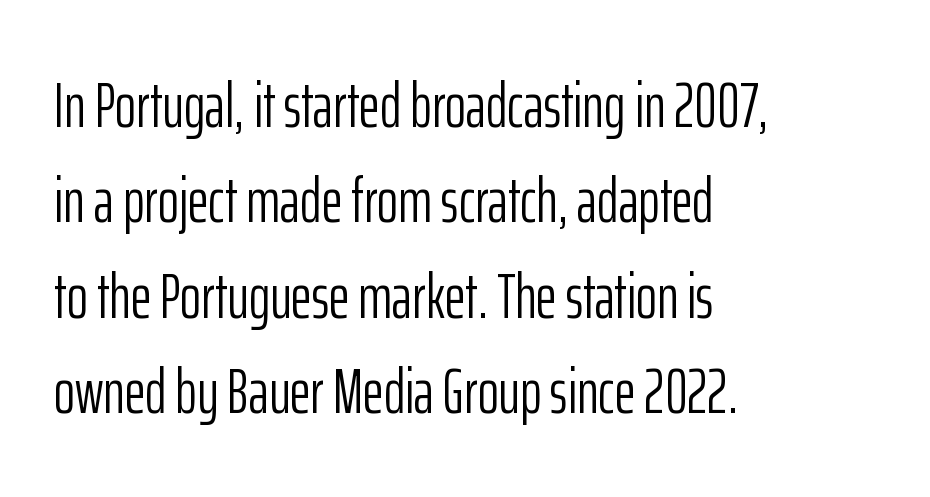
The image shows 64 px light, condensed sans-serif type, upright; set left-aligned, normal line spacing (1.49x), normal letter spacing, not underlined; low stroke contrast and a medium x-height.
